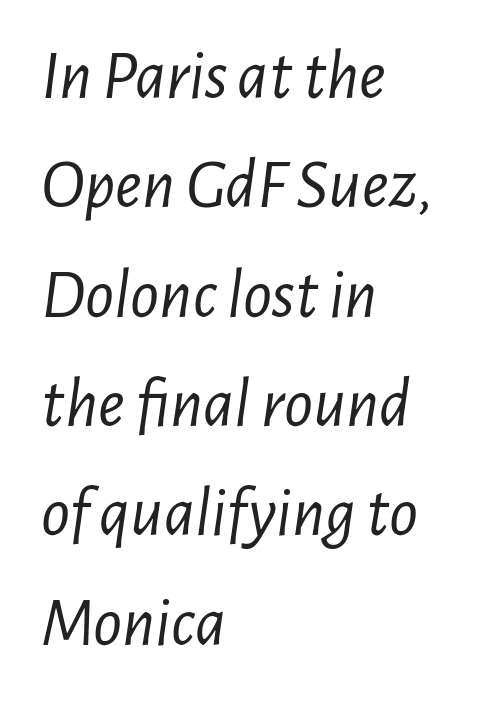
The image shows 71 px light, condensed type, italic (leaning right); set left-aligned, normal line spacing (1.54x), normal letter spacing, not underlined; low stroke contrast and a medium x-height.
